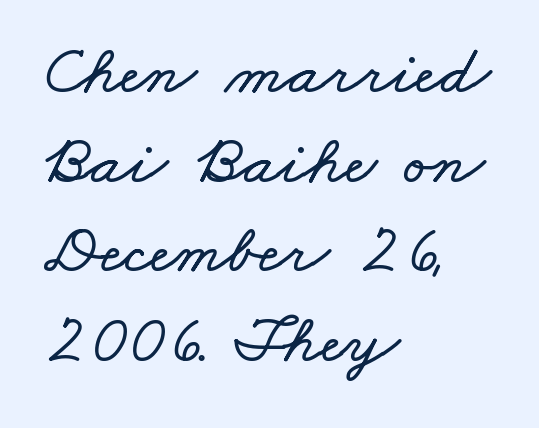
What stands out about the letter spacing? Nothing — it is the standard amount. The vertical gap from one line to the next is medium. The glyphs are unaccompanied by any horizontal stroke below them. Teacher's note: observe the even left margin — that is flush-left alignment. Proportional: the letters do not fall into vertical columns.
